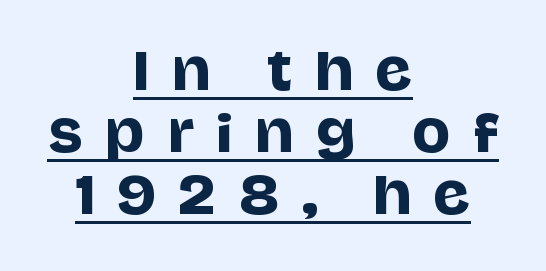
If you drew a line through each stem, it would be perfectly vertical. Characters follow at a spacing far wider than the type designer built in. Each line of the rendering has a horizontal stroke beneath the glyphs. Centered paragraph, ragged on both sides. A typesetter would label this face a sans.
